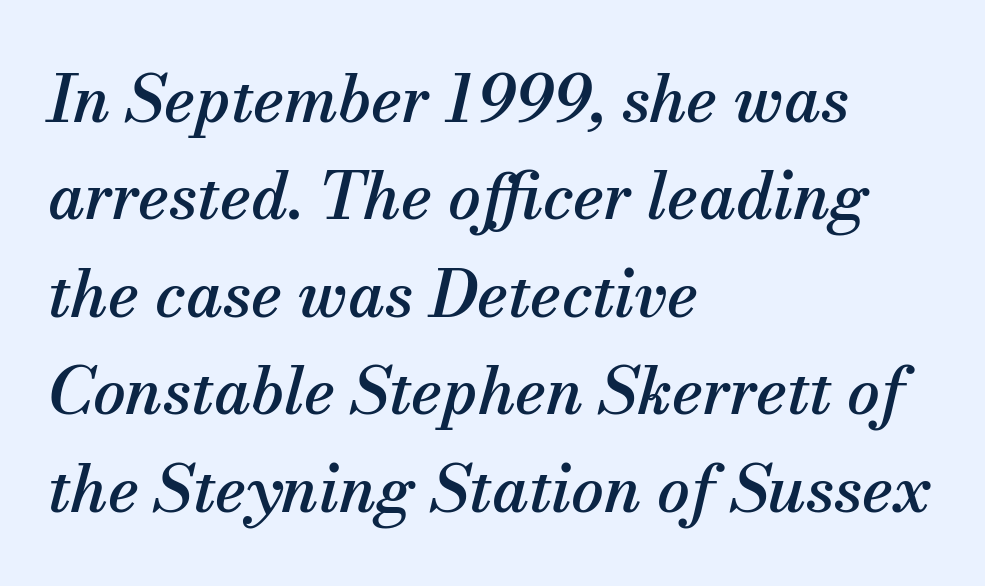
Q: Is the text italic (slanted)? A: Yes, it leans right by about 13 degrees.
Q: Is the typeface a serif or a sans-serif typeface? A: Serif.
Q: Is the text underlined? A: No.
Q: How is the paragraph aligned? A: Left-aligned.
Q: Is the spacing between letters normal or unusually wide? A: Normal.
Q: Is the spacing between lines tight, normal or loose? A: Normal.
Q: Width (condensed, normal, or wide)? A: Normal.
Q: Stroke contrast? A: Medium.
Q: x-height? A: Small.
Q: Monospaced? A: No.
